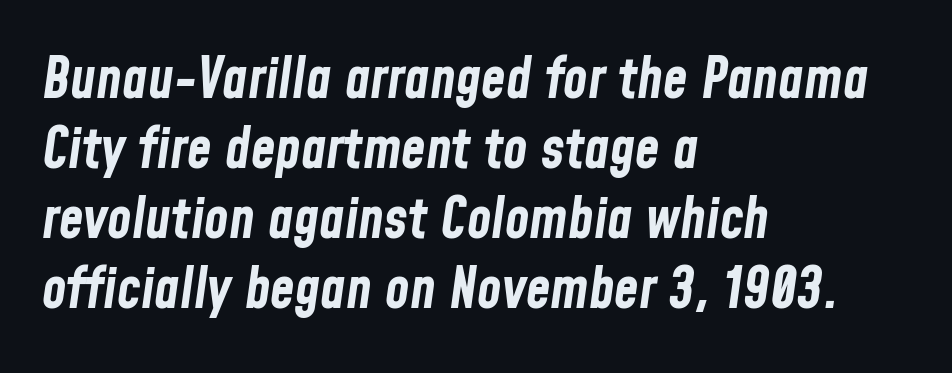
{"italic": "yes", "lean": "right", "slant_degrees": 8, "bold": "yes", "weight": "bold", "width": "condensed", "stroke_contrast": "low", "x_height": "medium", "monospaced": "no", "underline": "no", "align": "left", "line_spacing": "normal", "line_spacing_ratio": 1.25, "letter_spacing": "normal", "letter_spacing_em": 0.0, "glyph_px": 56}
